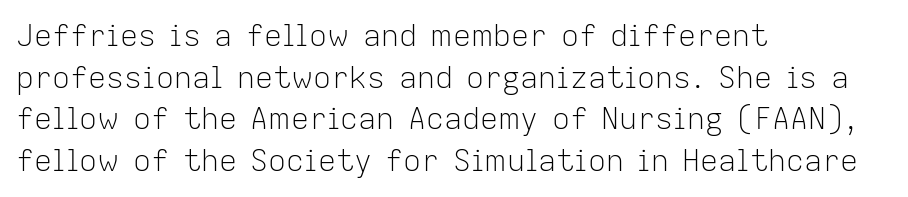
{"serif": "no", "italic": "no", "bold": "no", "weight": "light", "width": "normal", "stroke_contrast": "low", "x_height": "medium", "monospaced": "no", "underline": "no", "align": "left", "line_spacing": "normal", "line_spacing_ratio": 1.39, "letter_spacing": "normal", "letter_spacing_em": 0.0, "glyph_px": 30}
